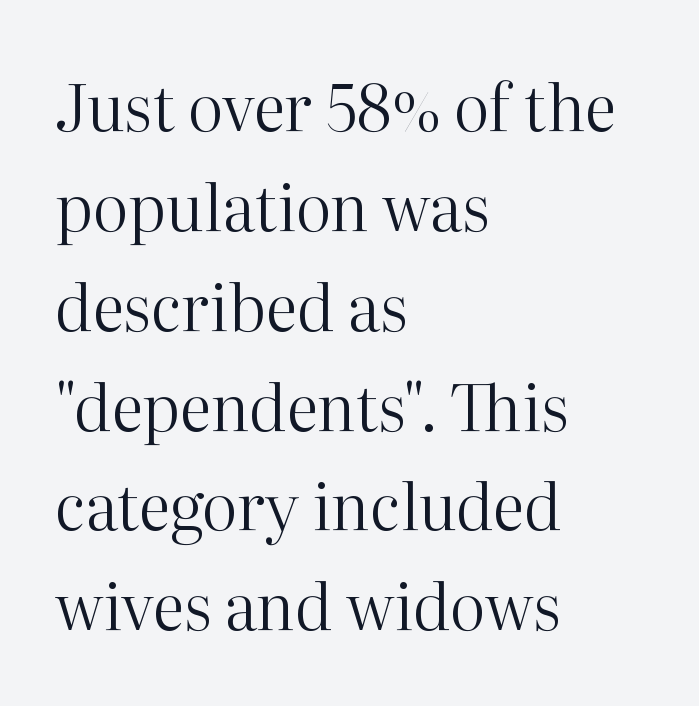
The face used here is rendered with its standard letterfit. The type sits square on the baseline with zero lean. These lines sit exactly where default settings would place them. Descenders hang freely into open space. Do the characters align in a grid? No, the font is proportional. Old-style or modern, the face here clearly has serifs.
